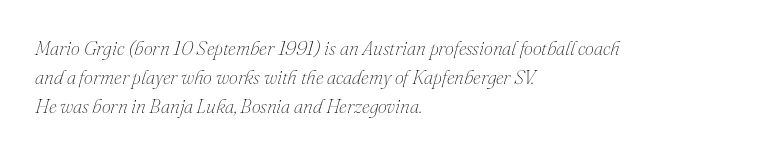
Q: Is the text bold? A: No.
Q: Is the text italic (slanted)? A: Yes, it leans right by about 16 degrees.
Q: Is the text underlined? A: No.
Q: How is the paragraph aligned? A: Left-aligned.
Q: Is the spacing between letters normal or unusually wide? A: Normal.
Q: Is the spacing between lines tight, normal or loose? A: Normal.
